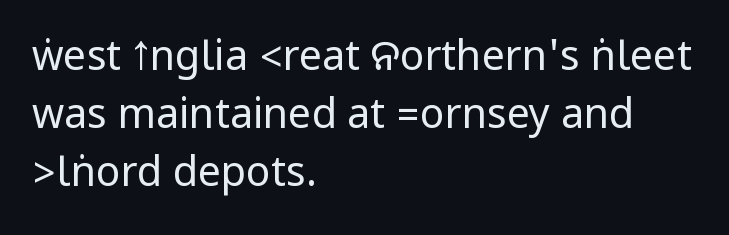
Each line starts at the same left margin while the right side varies. Honestly, the row spacing looks completely unremarkable. The horizontal fit of the characters is conventional and even. Every character sits straight up, as roman type does. To sum up the face: it is a sans, with no serifs. Think standard paragraph weight, or any step lighter than that.
